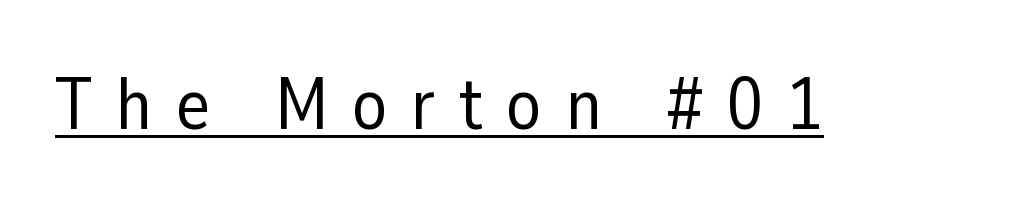
{"serif": "no", "italic": "no", "bold": "no", "weight": "regular", "width": "normal", "stroke_contrast": "low", "x_height": "medium", "monospaced": "no", "underline": "yes", "letter_spacing": "wide", "letter_spacing_em": 0.32, "glyph_px": 73}
